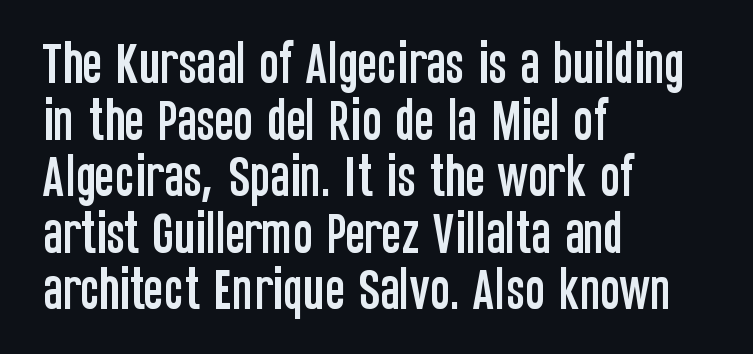
The baseline area is clear. Each letter's strokes conclude bluntly, with no projecting serifs. This sample uses an upright cut, with every glyph sitting square on the baseline. Does extra space separate the letters? No, they use regular spacing. The letters advance in unequal steps, a hallmark of proportional type. Typeset ragged right — the left edge is the straight one.
